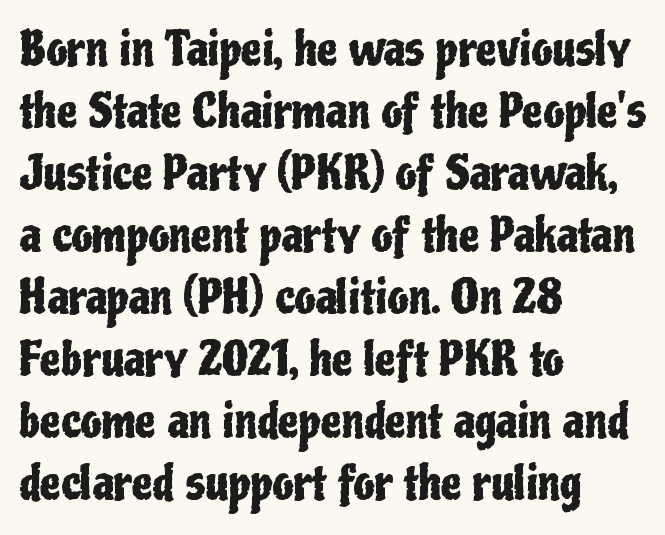
Q: Is the text italic (slanted)? A: No, it is upright.
Q: Is the typeface a serif or a sans-serif typeface? A: Sans-serif.
Q: Is the text underlined? A: No.
Q: How is the paragraph aligned? A: Left-aligned.
Q: Is the spacing between letters normal or unusually wide? A: Normal.
Q: Is the spacing between lines tight, normal or loose? A: Normal.
Q: Width (condensed, normal, or wide)? A: Condensed.
Q: Stroke contrast? A: Low.
Q: x-height? A: Medium.
Q: Monospaced? A: No.
